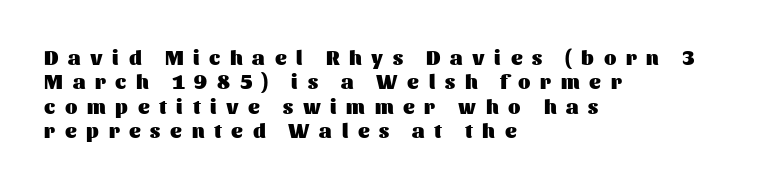
{"italic": "no", "bold": "yes", "underline": "no", "align": "left", "line_spacing_ratio": 1.22, "letter_spacing": "wide", "letter_spacing_em": 0.49, "glyph_px": 20}
